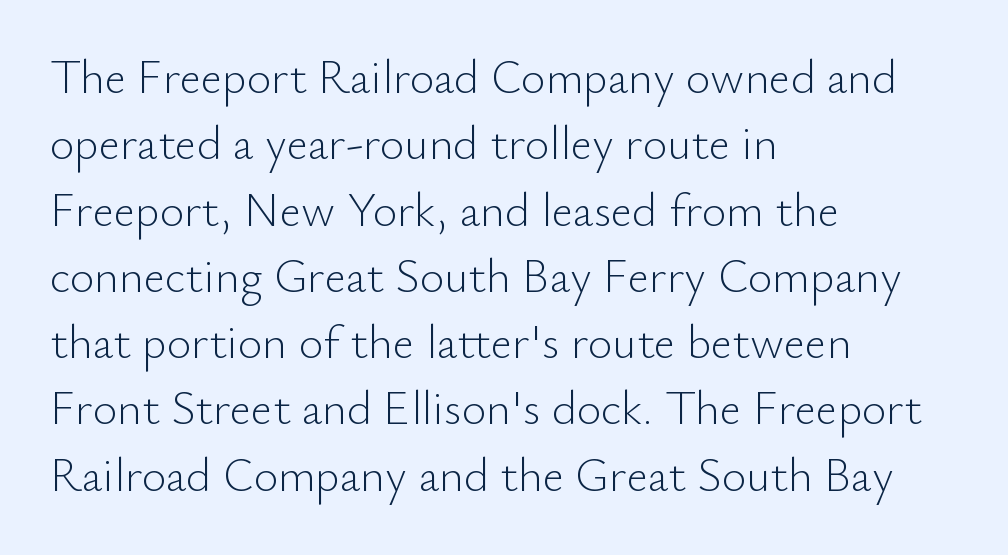
{"serif": "no", "italic": "no", "bold": "no", "weight": "light", "width": "normal", "stroke_contrast": "low", "x_height": "small", "monospaced": "no", "underline": "no", "align": "left", "line_spacing": "normal", "line_spacing_ratio": 1.41, "letter_spacing": "normal", "letter_spacing_em": 0.0, "glyph_px": 47}
